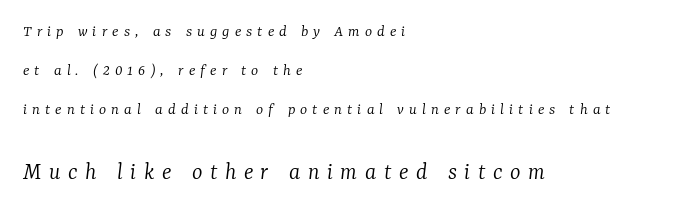
Q: Is the text bold? A: No.
Q: Is the text italic (slanted)? A: Yes, it leans right by about 7 degrees.
Q: Is the text underlined? A: No.
Q: How is the paragraph aligned? A: Left-aligned.
Q: Is the spacing between letters normal or unusually wide? A: Unusually wide.
Q: Is the spacing between lines tight, normal or loose? A: Loose.
Q: Which block of text is set in a larger size, the first (top) or the second (bottom)? A: The second (bottom) one.
